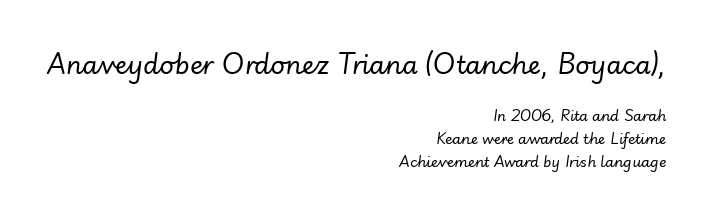
How are the letters spaced? Ordinarily, with no added tracking. Honestly, there is no underline to notice here at all. The earlier block is typeset at a bigger size than the later block. These lines were composed using italics. The weight tops out at a normal text grade. One glance says typical: line gaps are just what's usual.
